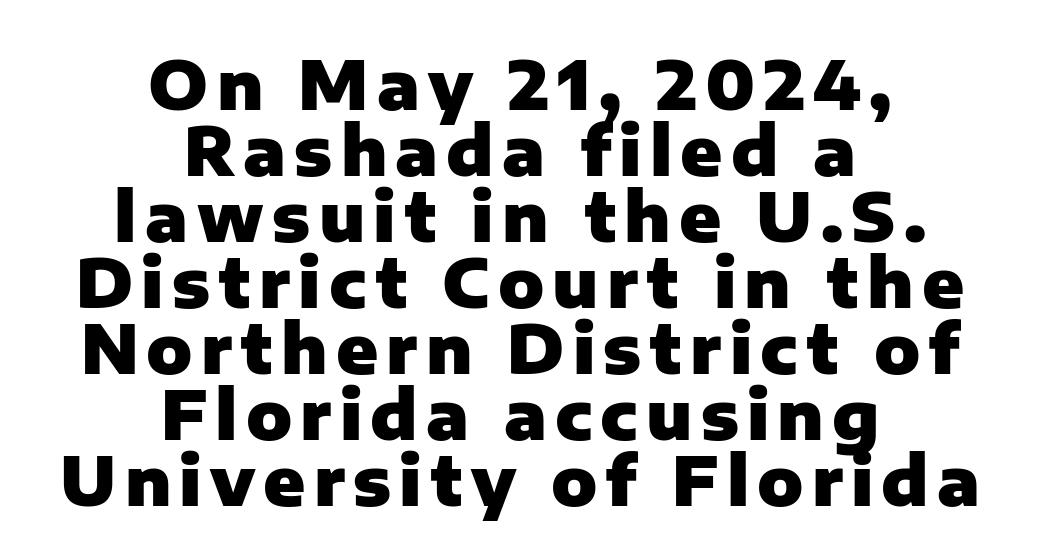
{"serif": "no", "italic": "no", "bold": "yes", "weight": "heavy", "width": "normal", "stroke_contrast": "low", "x_height": "medium", "monospaced": "no", "underline": "no", "align": "center", "line_spacing": "tight", "line_spacing_ratio": 0.97, "glyph_px": 68}
